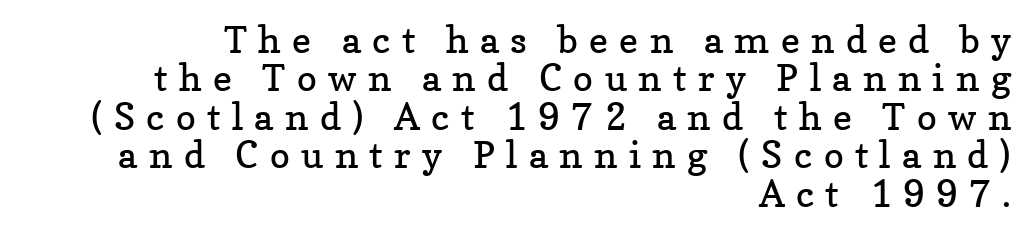
{"serif": "yes", "italic": "no", "bold": "no", "weight": "regular", "width": "normal", "stroke_contrast": "low", "x_height": "medium", "monospaced": "no", "underline": "no", "align": "right", "line_spacing": "tight", "line_spacing_ratio": 1.04, "letter_spacing": "wide", "letter_spacing_em": 0.31, "glyph_px": 37}
